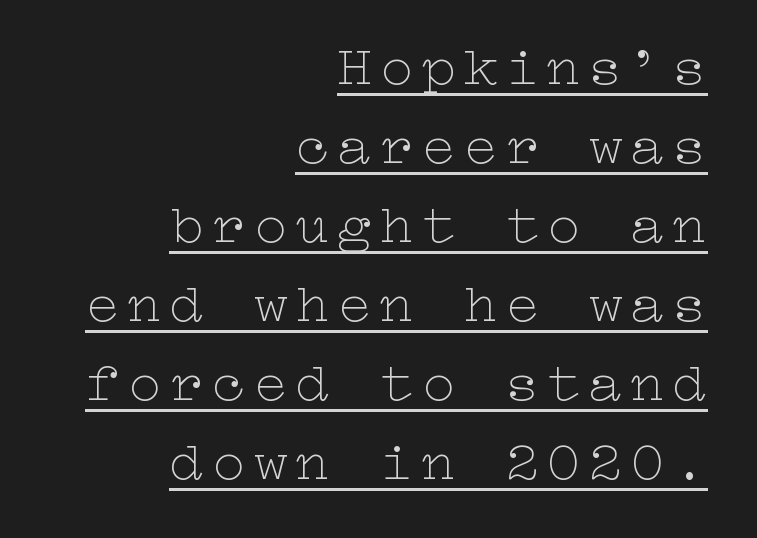
{"italic": "no", "bold": "no", "weight": "thin", "width": "wide", "stroke_contrast": "low", "x_height": "medium", "underline": "yes", "align": "right", "line_spacing": "normal", "line_spacing_ratio": 1.41, "glyph_px": 56}
